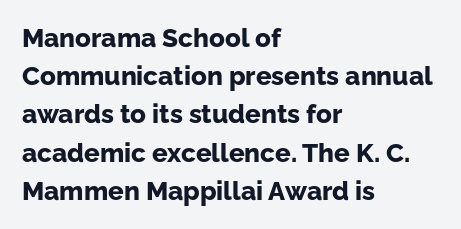
{"italic": "no", "bold": "yes", "underline": "no", "align": "left", "line_spacing": "normal", "line_spacing_ratio": 1.47, "letter_spacing": "normal", "letter_spacing_em": 0.0, "glyph_px": 26}
